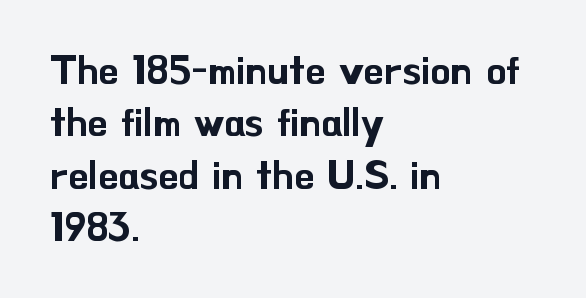
The gaps between neighbouring characters are ordinary and unremarkable. The passage is arranged the way most books set body copy — flush left. Typographically, this falls in the sans-serif category. Nobody drew a line under any word here. One glance says typical: line gaps are just what's usual. The rendering uses natural spacing where letterforms have individual widths.
